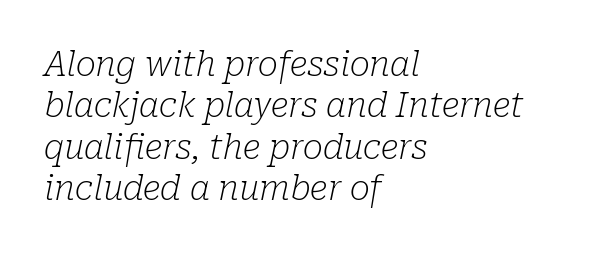
Q: Is the text bold? A: No.
Q: Is the text italic (slanted)? A: Yes, it leans right by about 10 degrees.
Q: Is the typeface a serif or a sans-serif typeface? A: Serif.
Q: Is the text underlined? A: No.
Q: How is the paragraph aligned? A: Left-aligned.
Q: Is the spacing between letters normal or unusually wide? A: Normal.
Q: Width (condensed, normal, or wide)? A: Normal.
Q: Stroke contrast? A: Low.
Q: x-height? A: Medium.
Q: Monospaced? A: No.
